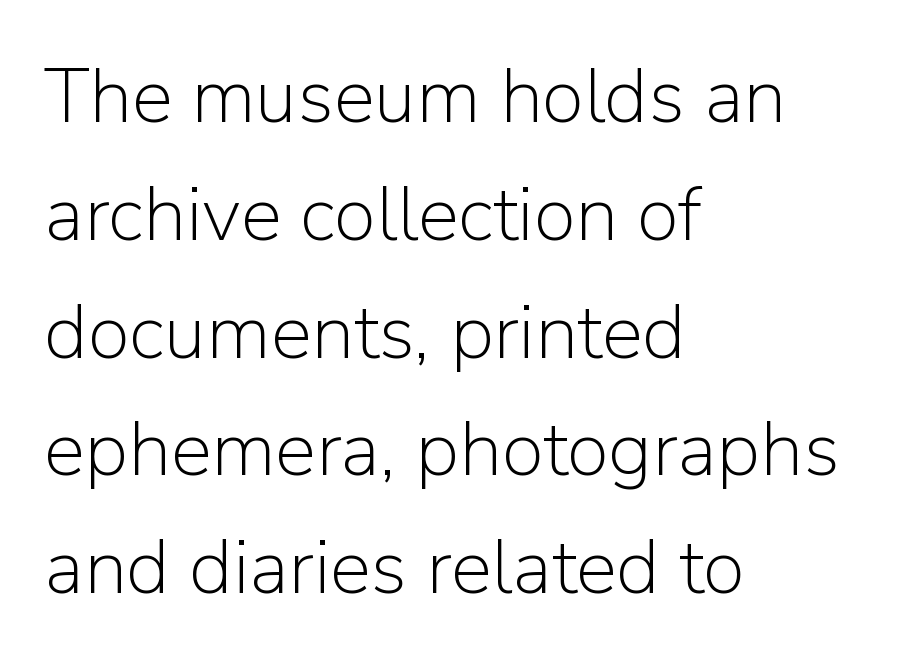
The image shows 77 px light sans-serif type, upright; set left-aligned, normal line spacing (1.53x), normal letter spacing, not underlined; low stroke contrast and a medium x-height.
